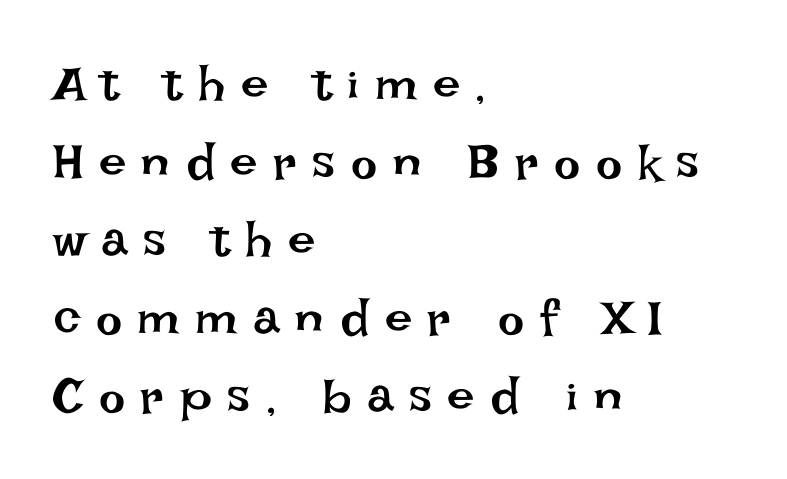
{"italic": "no", "bold": "no", "weight": "regular", "width": "normal", "stroke_contrast": "low", "x_height": "large", "monospaced": "no", "underline": "no", "align": "left", "line_spacing": "normal", "line_spacing_ratio": 1.59, "letter_spacing": "wide", "letter_spacing_em": 0.32, "glyph_px": 49}
